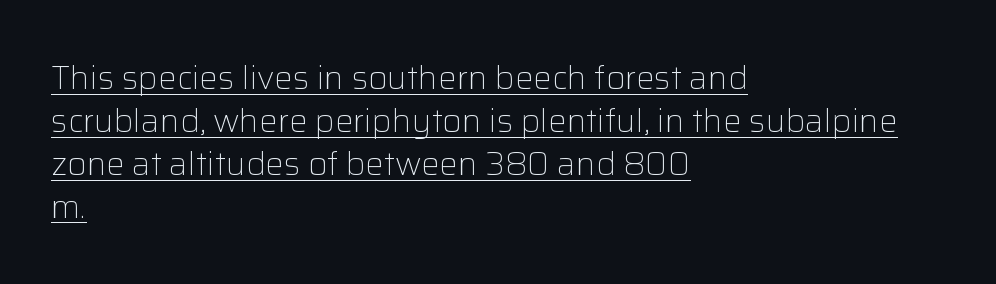
The image shows 33 px light sans-serif type, upright; set left-aligned, normal line spacing (1.3x), normal letter spacing, underlined; low stroke contrast and a medium x-height.
